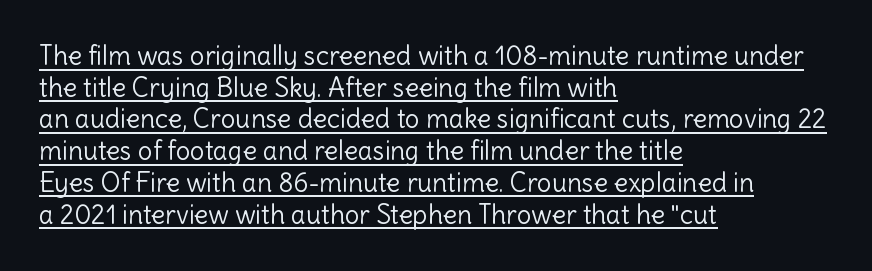
Q: Is the text bold? A: No.
Q: Is the text italic (slanted)? A: No, it is upright.
Q: Is the text underlined? A: Yes.
Q: How is the paragraph aligned? A: Left-aligned.
Q: Is the spacing between letters normal or unusually wide? A: Normal.
